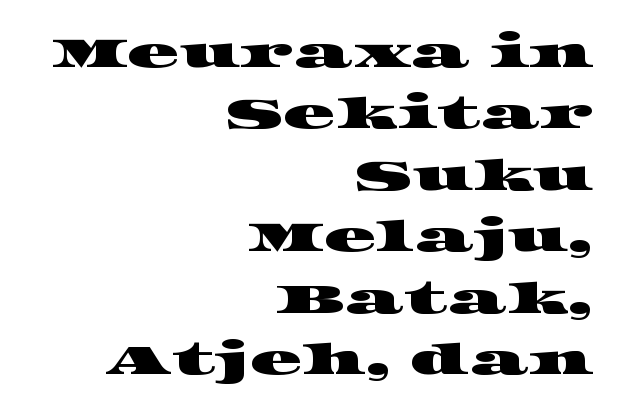
Q: Is the typeface a serif or a sans-serif typeface? A: Serif.
Q: Is the text underlined? A: No.
Q: How is the paragraph aligned? A: Right-aligned.
Q: Is the spacing between letters normal or unusually wide? A: Normal.
Q: Is the spacing between lines tight, normal or loose? A: Normal.
Q: Width (condensed, normal, or wide)? A: Wide.
Q: Stroke contrast? A: High.
Q: x-height? A: Large.
Q: Monospaced? A: No.
